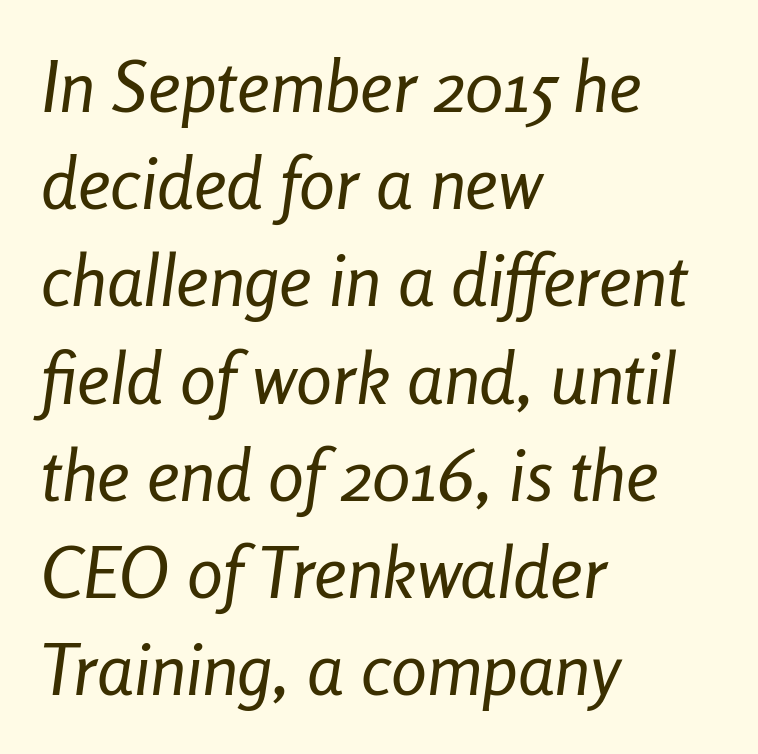
{"italic": "yes", "lean": "right", "slant_degrees": 8, "bold": "no", "weight": "regular", "width": "condensed", "stroke_contrast": "low", "x_height": "medium", "monospaced": "no", "underline": "no", "align": "left", "line_spacing": "normal", "line_spacing_ratio": 1.35, "letter_spacing": "normal", "letter_spacing_em": 0.0, "glyph_px": 72}
